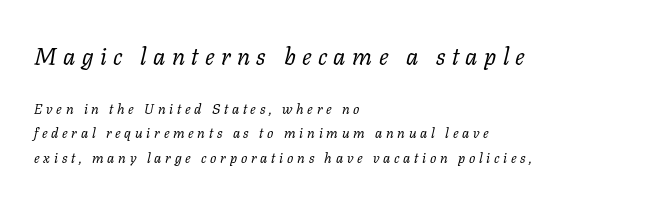
The face used here is rendered with a markedly widened letterfit. The letters are slanted; this is an italic face. Weight: regular or lighter. Whoever set this made the first block the dominant, larger element.
